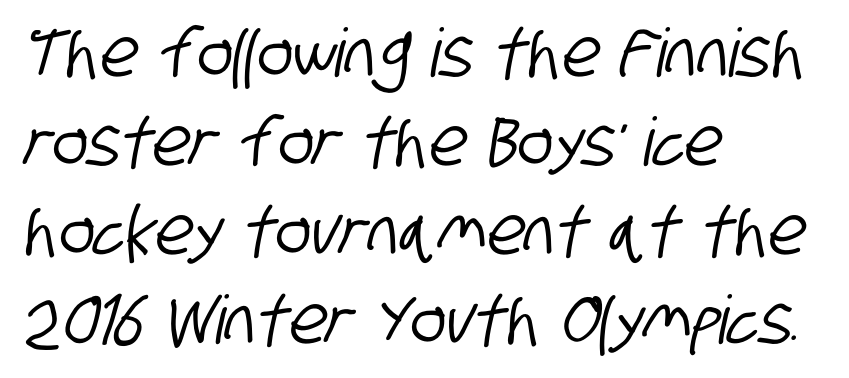
Q: Is the typeface a serif or a sans-serif typeface? A: Sans-serif.
Q: Is the text underlined? A: No.
Q: How is the paragraph aligned? A: Left-aligned.
Q: Is the spacing between letters normal or unusually wide? A: Normal.
Q: Is the spacing between lines tight, normal or loose? A: Normal.
Q: Width (condensed, normal, or wide)? A: Condensed.
Q: Stroke contrast? A: Low.
Q: x-height? A: Large.
Q: Monospaced? A: No.
